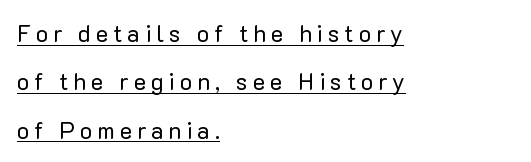
Is there much room between lines? Yes — plenty of vertical air separates them. Visually the block forms a straight wall on the left and a jagged coastline on the right. The typeface has the unassuming heft of standard copy or less. Notice how the stems are strictly vertical — no italics here.
